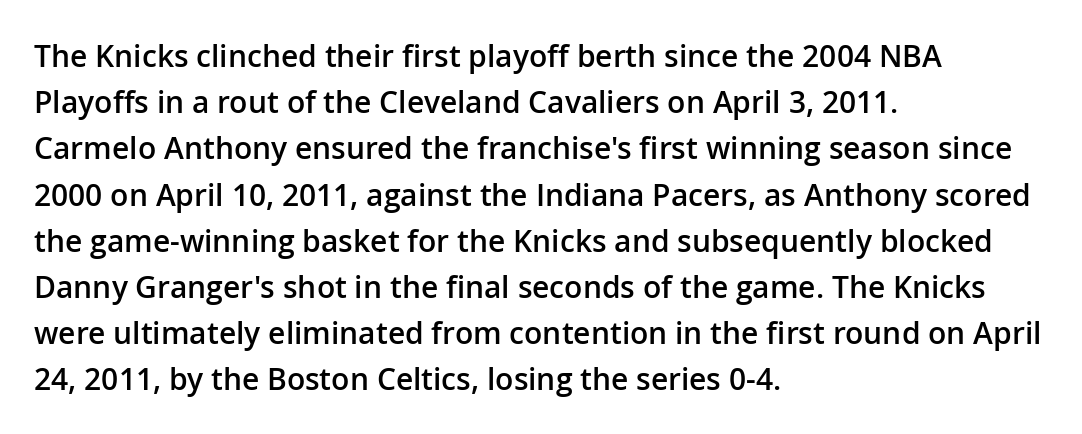
This is roman type, the default non-slanted kind. Descender tails drop into unmarked territory. Typographically, this falls in the sans-serif category. The typesetter chose a ragged-right arrangement here. Letter spacing: default. The characters look somewhat weighty, a semibold short of true bold.
